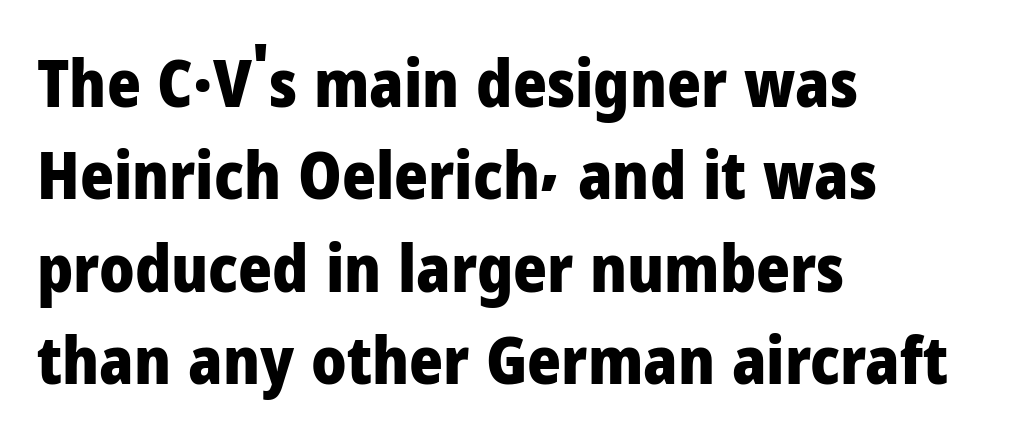
Summary of vertical rhythm: regular, with standard interline spacing. The designer went with a sans here, leaving each stem footless. Honestly, the letter spacing is just normal — you wouldn't notice it. Think of a printed novel: that variable character pitch is what you see here.
